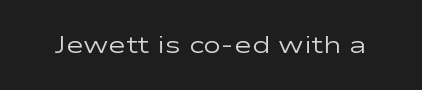
Only glyphs here, with clear space below each row. Notice how the stems are strictly vertical — no italics here. Between one letter and the next there's only the usual sliver of space. Is this a heavy cut? Hardly; it is regular or lighter.
